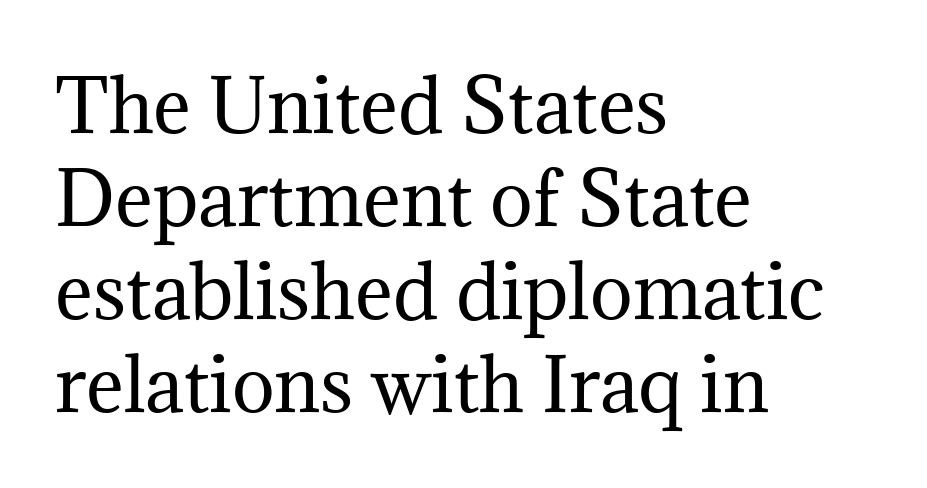
Proportional: the letters do not fall into vertical columns. Does the leading feel generous? No, just average. Casual observation: everything's shoved over to the left. Posture: vertical. Yep, those are serifs on the letters.
